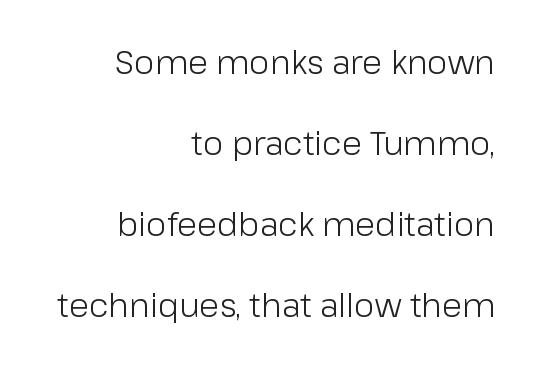
The image shows 33 px light sans-serif type, upright; set right-aligned, loose line spacing (2.45x), normal letter spacing, not underlined; low stroke contrast and a medium x-height.
